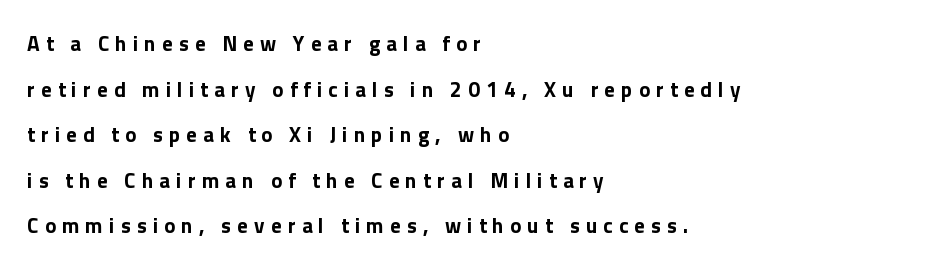
Q: Is the text bold? A: Yes.
Q: Is the text italic (slanted)? A: No, it is upright.
Q: Is the text underlined? A: No.
Q: How is the paragraph aligned? A: Left-aligned.
Q: Is the spacing between letters normal or unusually wide? A: Unusually wide.
Q: Is the spacing between lines tight, normal or loose? A: Loose.
